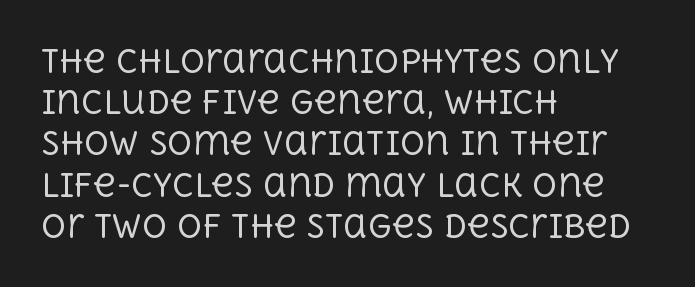
The image shows 31 px regular-weight serif type, upright; set left-aligned, normal line spacing (1.33x), normal letter spacing, not underlined; a large x-height.
